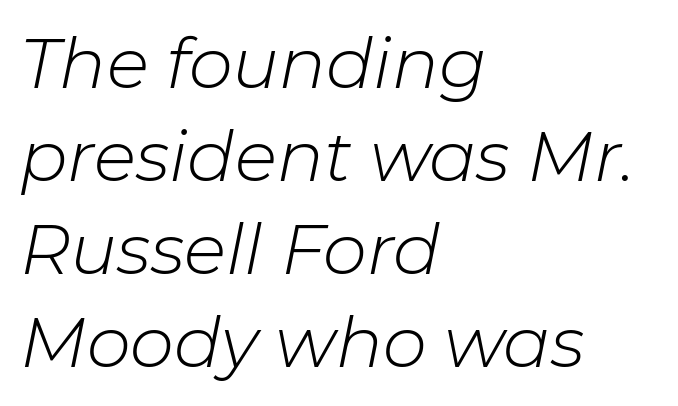
The image shows 70 px light type, italic (leaning right); set left-aligned, normal line spacing (1.33x), normal letter spacing, not underlined; low stroke contrast and a medium x-height.
